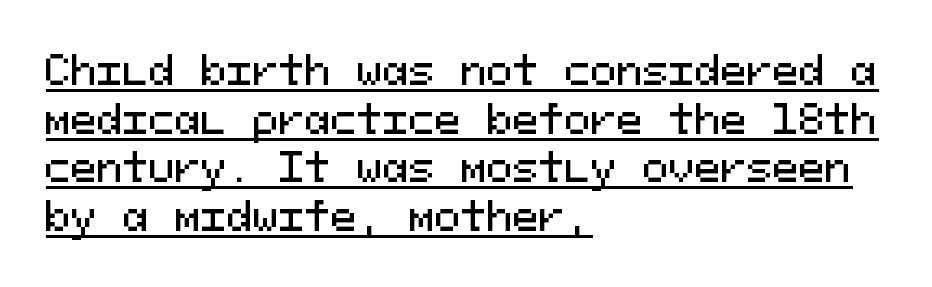
{"serif": "no", "italic": "no", "width": "normal", "stroke_contrast": "medium", "x_height": "medium", "monospaced": "yes", "underline": "yes", "align": "left", "line_spacing": "normal", "line_spacing_ratio": 1.25, "letter_spacing": "normal", "letter_spacing_em": 0.0, "glyph_px": 39}
